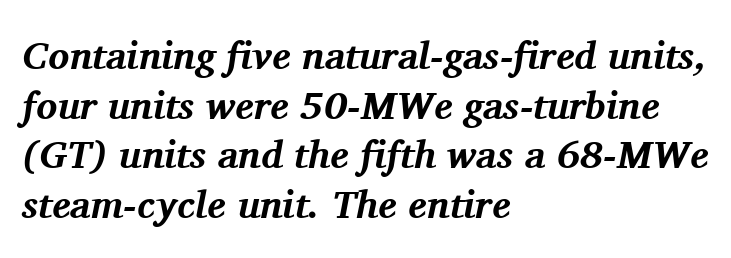
The image shows 39 px bold serif type, italic (leaning right); set left-aligned, normal line spacing (1.27x), normal letter spacing, not underlined; medium stroke contrast and a medium x-height.
